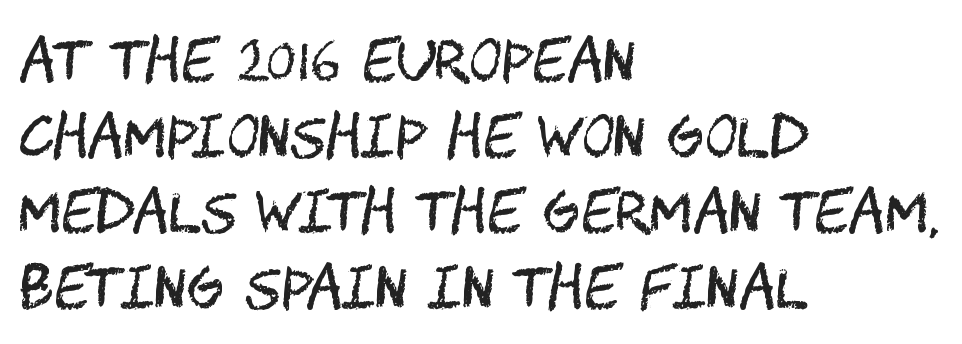
You can tell it's not italic because the verticals are truly vertical. Check under the words: just untouched page. No extra tracking has been applied to these lines. The typeface has the unassuming heft of standard copy or less. Regarding serifs, this sample does without them. Alignment: flush left.
